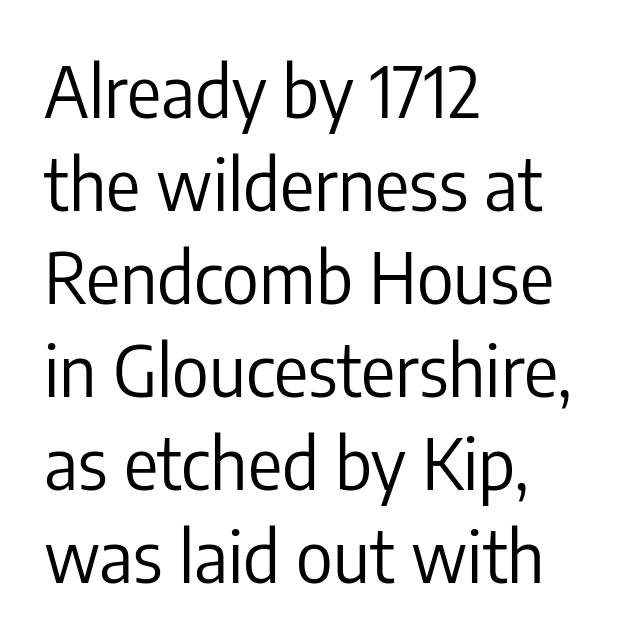
The image shows 71 px regular-weight, condensed sans-serif type, upright; set left-aligned, normal line spacing (1.31x), normal letter spacing, not underlined; low stroke contrast and a medium x-height.
